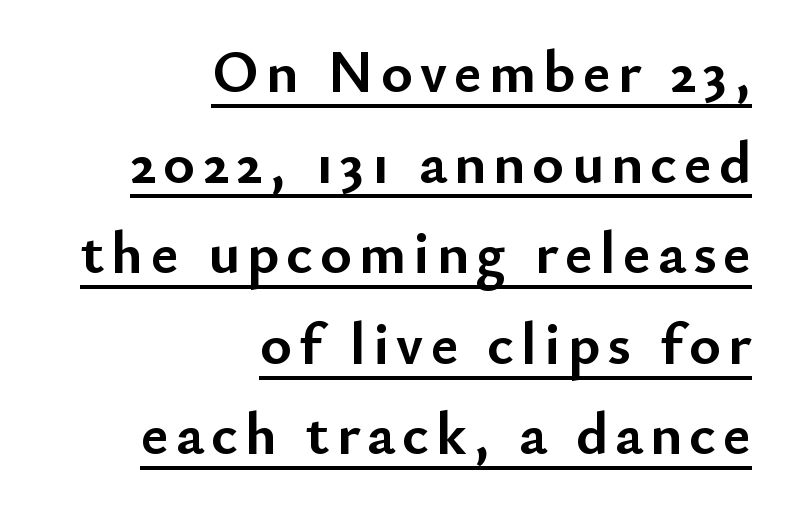
Q: Is the text bold? A: Yes.
Q: Is the text italic (slanted)? A: No, it is upright.
Q: Is the typeface a serif or a sans-serif typeface? A: Sans-serif.
Q: Is the text underlined? A: Yes.
Q: How is the paragraph aligned? A: Right-aligned.
Q: Is the spacing between lines tight, normal or loose? A: Normal.
Q: Width (condensed, normal, or wide)? A: Normal.
Q: Stroke contrast? A: Low.
Q: x-height? A: Small.
Q: Monospaced? A: No.
